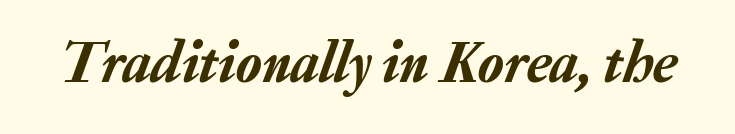
{"italic": "yes", "lean": "right", "slant_degrees": 20, "width": "normal", "stroke_contrast": "low", "x_height": "medium", "monospaced": "no", "underline": "no", "letter_spacing": "normal", "letter_spacing_em": 0.0, "glyph_px": 59}
